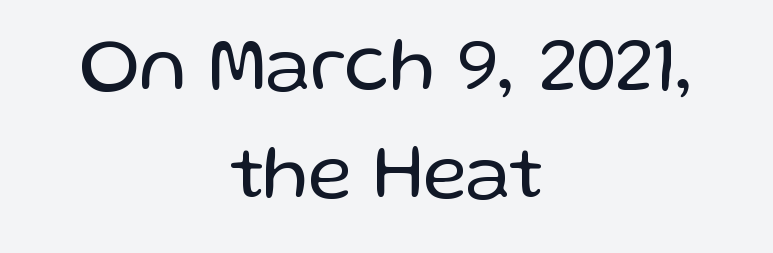
The image shows 77 px regular-weight sans-serif type, upright; set centered, normal line spacing (1.4x), normal letter spacing, not underlined; low stroke contrast and a medium x-height.
